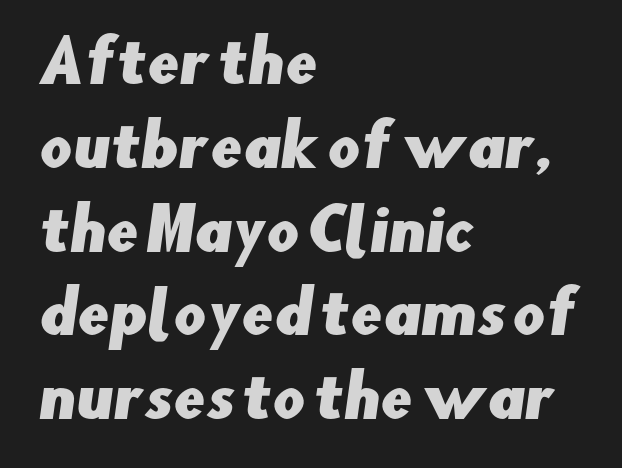
Vertical spacing — default. Layout note: lines flush left. Each letter keeps its own natural width here, so spacing adapts to shape. Is this a sans? Yes — the strokes have no serifs. The type is set solid horizontally, with unmodified tracking. Decoration check: the copy has no underline.
